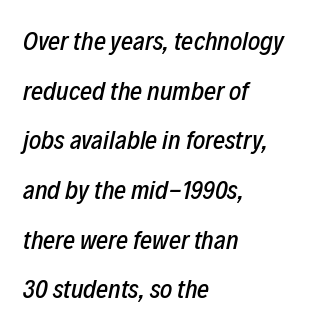
Q: Is the text italic (slanted)? A: Yes, it leans right by about 12 degrees.
Q: Is the text underlined? A: No.
Q: How is the paragraph aligned? A: Left-aligned.
Q: Is the spacing between letters normal or unusually wide? A: Normal.
Q: Is the spacing between lines tight, normal or loose? A: Loose.
